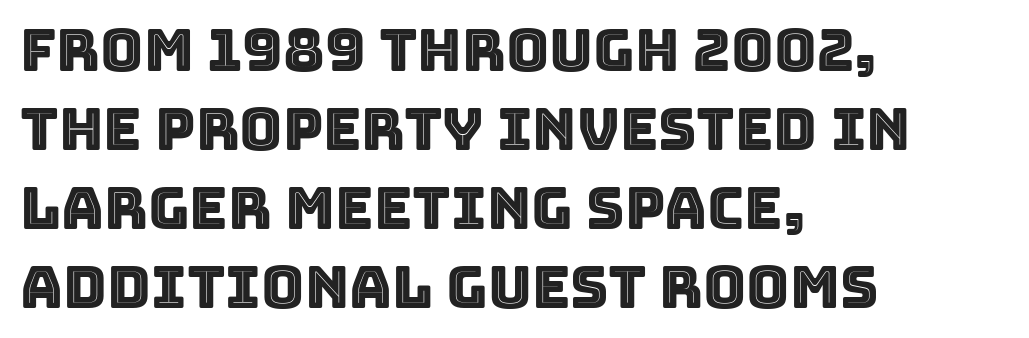
The image shows 59 px text type, upright; set left-aligned, normal line spacing (1.34x), normal letter spacing, not underlined; a large x-height.
